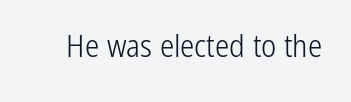
{"serif": "no", "italic": "no", "bold": "no", "weight": "light", "width": "condensed", "stroke_contrast": "low", "x_height": "medium", "monospaced": "no", "underline": "no", "letter_spacing": "normal", "letter_spacing_em": 0.0, "glyph_px": 32}
